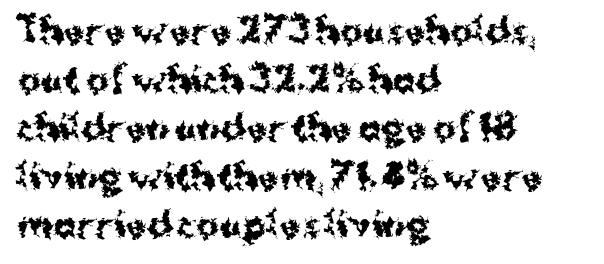
Q: Is the text bold? A: Yes.
Q: Is the text italic (slanted)? A: No, it is upright.
Q: Is the typeface a serif or a sans-serif typeface? A: Sans-serif.
Q: Is the text underlined? A: No.
Q: How is the paragraph aligned? A: Left-aligned.
Q: Is the spacing between letters normal or unusually wide? A: Normal.
Q: Is the spacing between lines tight, normal or loose? A: Normal.
Q: Width (condensed, normal, or wide)? A: Normal.
Q: Stroke contrast? A: Medium.
Q: x-height? A: Medium.
Q: Monospaced? A: No.
